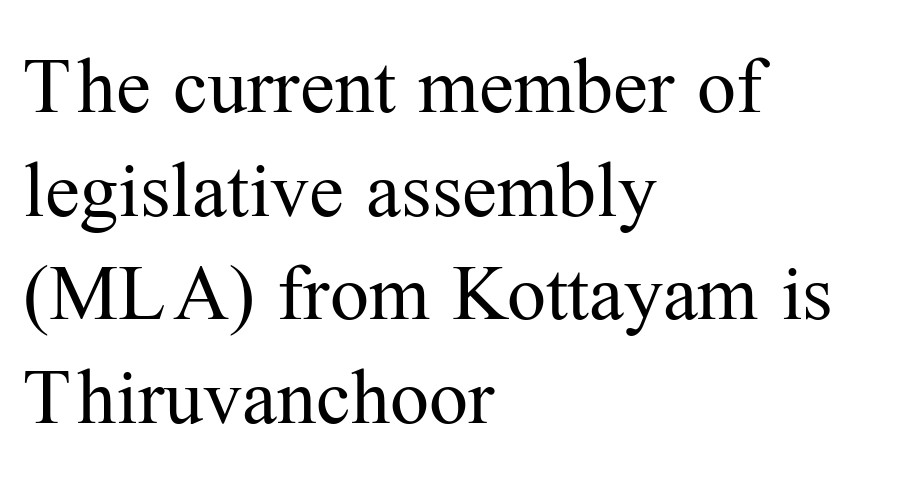
{"serif": "yes", "italic": "no", "bold": "no", "weight": "regular", "width": "normal", "stroke_contrast": "medium", "x_height": "medium", "monospaced": "no", "underline": "no", "align": "left", "line_spacing": "normal", "line_spacing_ratio": 1.33, "letter_spacing": "normal", "letter_spacing_em": 0.0, "glyph_px": 78}
